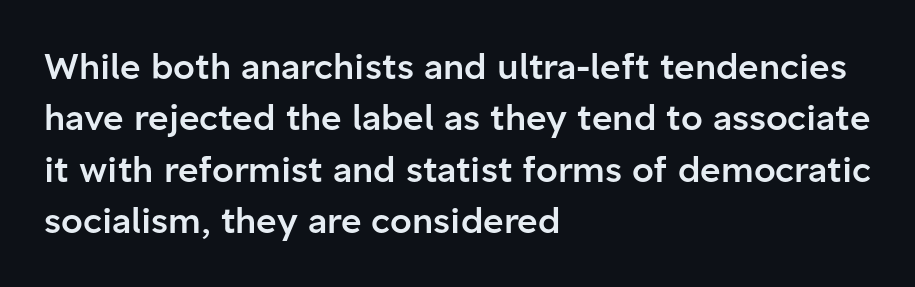
{"serif": "no", "italic": "no", "bold": "semi", "weight": "semibold", "width": "normal", "stroke_contrast": "low", "x_height": "medium", "monospaced": "no", "underline": "no", "align": "left", "line_spacing": "normal", "line_spacing_ratio": 1.47, "letter_spacing": "normal", "letter_spacing_em": 0.0, "glyph_px": 35}
